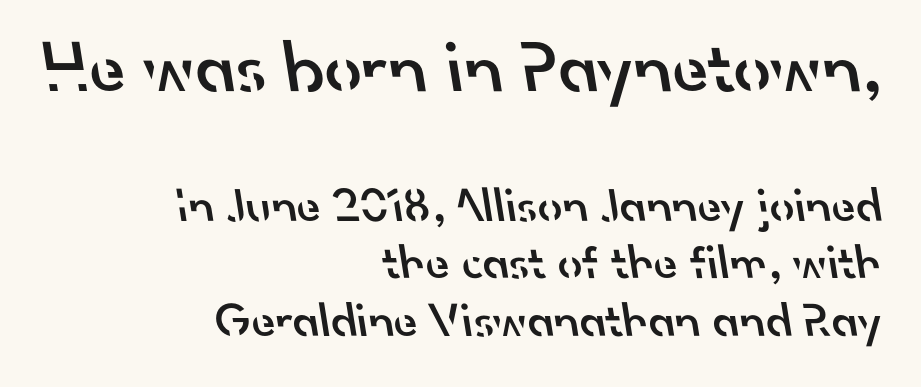
Q: Is the text bold? A: Semi-bold.
Q: Is the typeface a serif or a sans-serif typeface? A: Sans-serif.
Q: Is the text underlined? A: No.
Q: How is the paragraph aligned? A: Right-aligned.
Q: Is the spacing between letters normal or unusually wide? A: Normal.
Q: Which block of text is set in a larger size, the first (top) or the second (bottom)? A: The first (top) one.
Q: Width (condensed, normal, or wide)? A: Normal.
Q: Stroke contrast? A: Low.
Q: x-height? A: Small.
Q: Monospaced? A: No.
